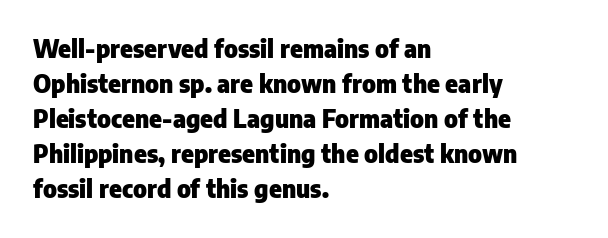
Q: Is the text bold? A: Yes.
Q: Is the text italic (slanted)? A: No, it is upright.
Q: Is the text underlined? A: No.
Q: How is the paragraph aligned? A: Left-aligned.
Q: Is the spacing between letters normal or unusually wide? A: Normal.
Q: Is the spacing between lines tight, normal or loose? A: Normal.
